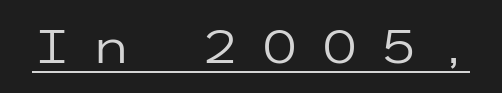
Observe the absence of serifs on each vertical stroke in this sample. A rule runs beneath these lines of type. This reads as an unemphasized weight, regular at the heaviest. Compared with typical body copy, the letter spacing here is much looser.
